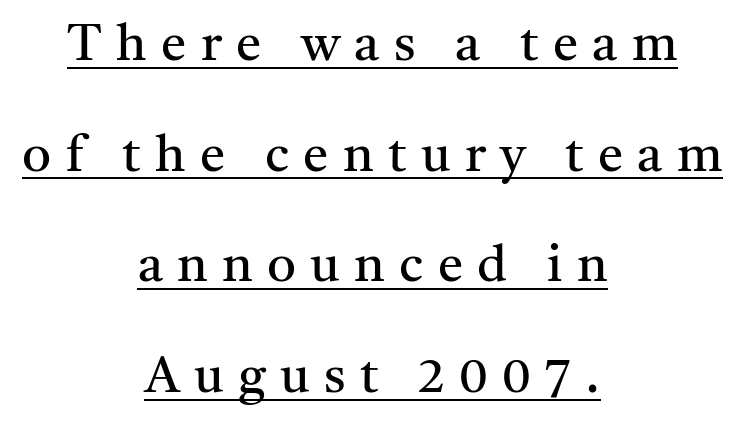
Each letter keeps its own natural width here, so spacing adapts to shape. Decoration check: the copy is underlined. The whitespace from short lines is split evenly between both sides. The text was rendered using a seriffed face with decorative stroke endings. Interline gaps are noticeably wide in this sample.
